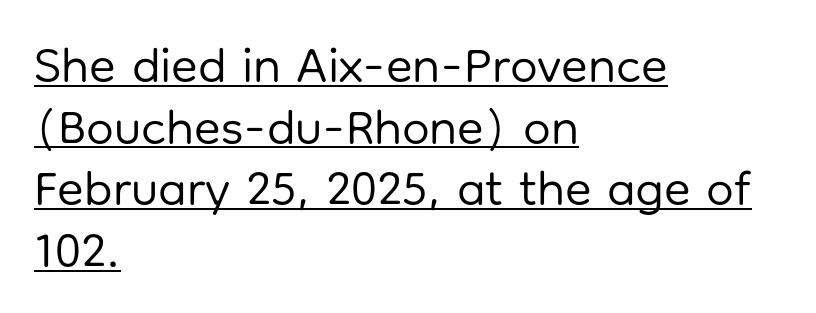
The image shows 49 px regular-weight sans-serif type, upright; set left-aligned, normal line spacing (1.26x), normal letter spacing, underlined; low stroke contrast and a medium x-height.
